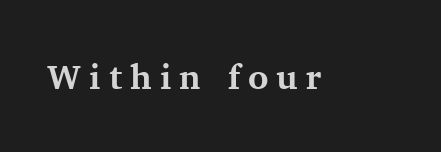
Q: Is the text bold? A: Yes.
Q: Is the text italic (slanted)? A: No, it is upright.
Q: Is the typeface a serif or a sans-serif typeface? A: Serif.
Q: Is the text underlined? A: No.
Q: Is the spacing between letters normal or unusually wide? A: Unusually wide.
Q: Width (condensed, normal, or wide)? A: Normal.
Q: Stroke contrast? A: Medium.
Q: x-height? A: Medium.
Q: Monospaced? A: No.
